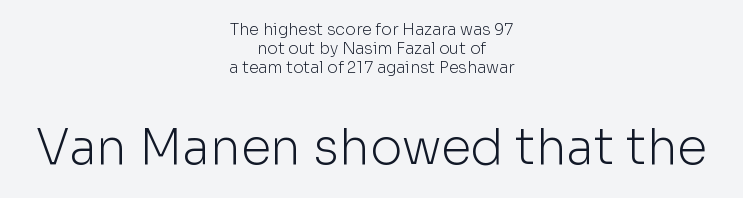
{"serif": "no", "italic": "no", "bold": "no", "weight": "light", "width": "normal", "stroke_contrast": "low", "x_height": "medium", "monospaced": "no", "underline": "no", "align": "center", "line_spacing_ratio": 1.2, "letter_spacing": "normal", "letter_spacing_em": 0.0, "larger_block": "second", "size_ratio": 3.06, "glyph_px": 49}
